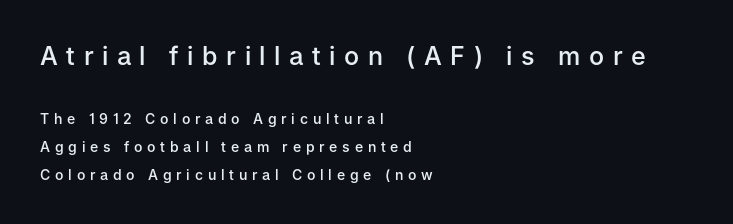
The image shows 25 px text type, upright; set left-aligned, loose line spacing (2.0x), unusually wide letter spacing (+0.34 em), not underlined; the first (top) block is 1.79x larger.
